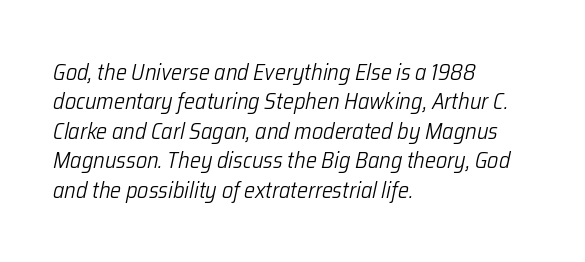
The strip under each line holds only bare page. Stems and bowls with no extra thickness — not bold. The letters sit at their default tracking, neither squeezed nor spread. The text block is weighted toward the left margin, trailing off unevenly rightward.
